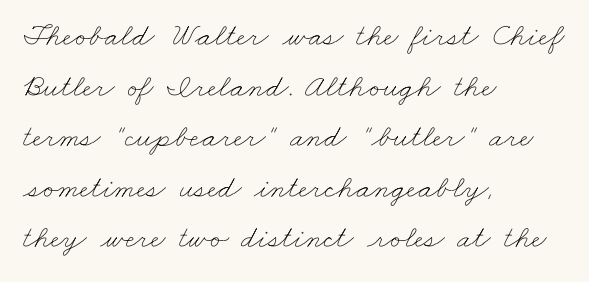
Q: Is the text bold? A: No.
Q: Is the text underlined? A: No.
Q: How is the paragraph aligned? A: Left-aligned.
Q: Is the spacing between letters normal or unusually wide? A: Normal.
Q: Is the spacing between lines tight, normal or loose? A: Normal.
Q: Width (condensed, normal, or wide)? A: Wide.
Q: Stroke contrast? A: Low.
Q: x-height? A: Small.
Q: Monospaced? A: No.
